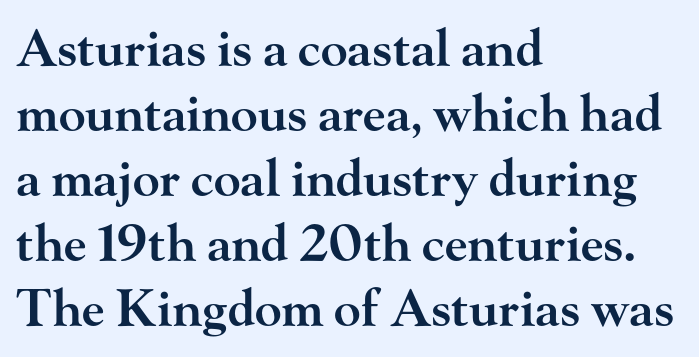
The image shows 50 px semibold, wide serif type, upright; set left-aligned, normal line spacing (1.3x), normal letter spacing, not underlined; high stroke contrast and a small x-height.
